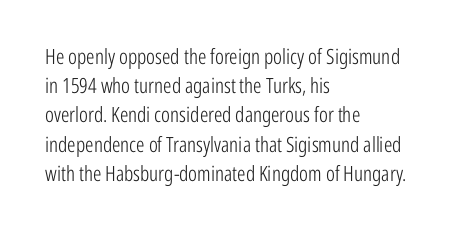
The image shows 21 px text type, upright; set left-aligned, normal line spacing (1.39x), normal letter spacing, not underlined.
